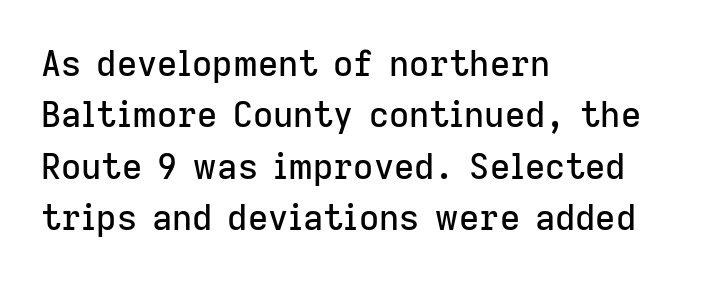
Q: Is the text italic (slanted)? A: No, it is upright.
Q: Is the typeface a serif or a sans-serif typeface? A: Sans-serif.
Q: Is the text underlined? A: No.
Q: How is the paragraph aligned? A: Left-aligned.
Q: Is the spacing between letters normal or unusually wide? A: Normal.
Q: Is the spacing between lines tight, normal or loose? A: Normal.
Q: Width (condensed, normal, or wide)? A: Normal.
Q: Stroke contrast? A: Low.
Q: x-height? A: Medium.
Q: Monospaced? A: No.
